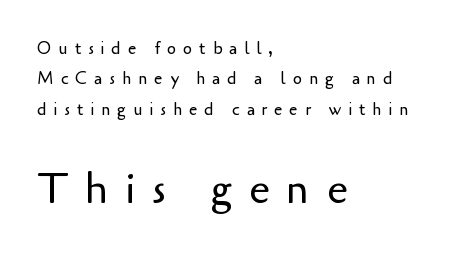
Q: Is the text bold? A: No.
Q: Is the text italic (slanted)? A: No, it is upright.
Q: Is the typeface a serif or a sans-serif typeface? A: Sans-serif.
Q: Is the text underlined? A: No.
Q: How is the paragraph aligned? A: Left-aligned.
Q: Is the spacing between letters normal or unusually wide? A: Unusually wide.
Q: Which block of text is set in a larger size, the first (top) or the second (bottom)? A: The second (bottom) one.
Q: Width (condensed, normal, or wide)? A: Normal.
Q: Stroke contrast? A: Low.
Q: x-height? A: Small.
Q: Monospaced? A: No.
